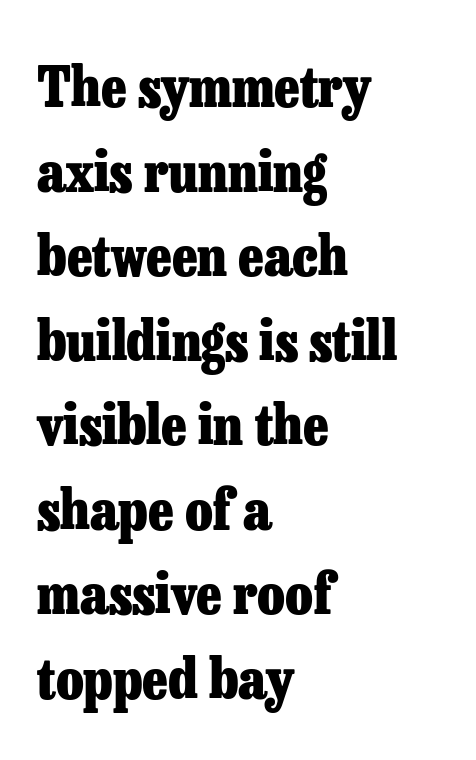
Teacher's note: observe the even left margin — that is flush-left alignment. Nobody touched the tracking dial on this one. Regular leading. The font is running at its bold setting. The letters advance in unequal steps, a hallmark of proportional type. Just letters on the line, the space beneath them empty.
